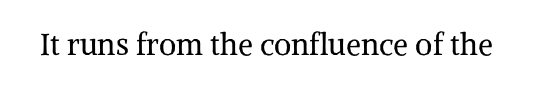
{"serif": "yes", "italic": "no", "bold": "no", "weight": "regular", "width": "normal", "stroke_contrast": "medium", "x_height": "medium", "monospaced": "no", "underline": "no", "letter_spacing": "normal", "letter_spacing_em": 0.0, "glyph_px": 30}
